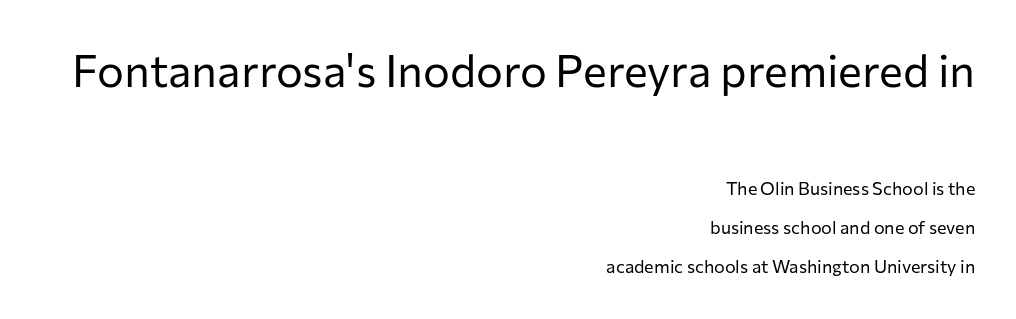
{"serif": "no", "italic": "no", "bold": "no", "weight": "regular", "width": "normal", "stroke_contrast": "low", "x_height": "medium", "monospaced": "no", "underline": "no", "align": "right", "line_spacing": "loose", "line_spacing_ratio": 2.19, "letter_spacing": "normal", "letter_spacing_em": 0.0, "larger_block": "first", "size_ratio": 2.5, "glyph_px": 45}
